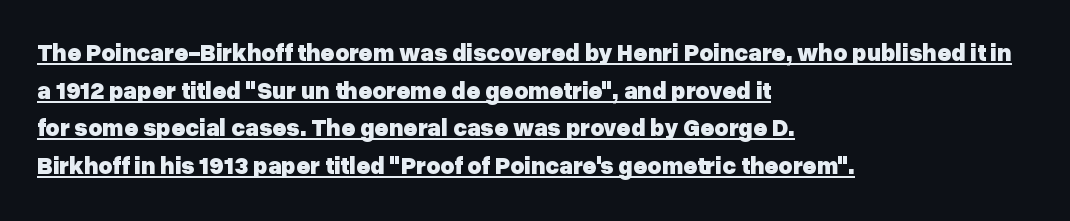
Unlike italic type, these characters show no tilt at all. Set as a true bold cut, around the 700 mark. Caption: multi-line text, flush left, ragged right. The typesetter has applied underlining to the passage shown. Short note: letters normally spaced. Regarding leading, the lines here are spaced in the standard way.
